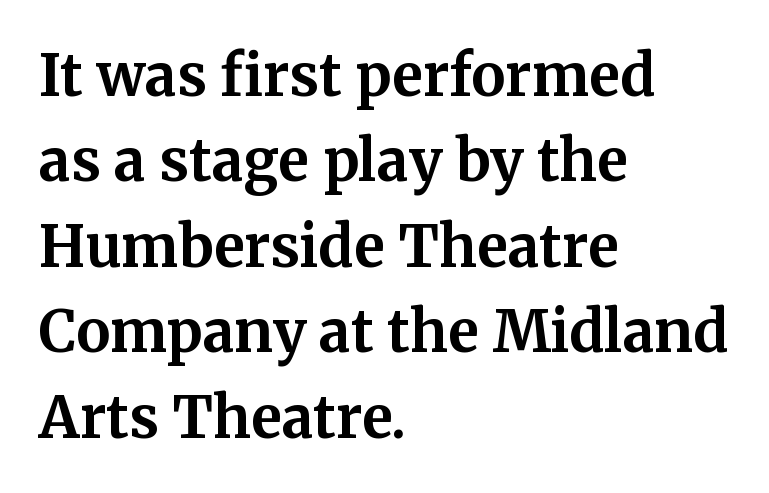
{"serif": "yes", "italic": "no", "bold": "yes", "weight": "bold", "width": "normal", "stroke_contrast": "medium", "x_height": "medium", "monospaced": "no", "underline": "no", "align": "left", "line_spacing": "normal", "line_spacing_ratio": 1.5, "letter_spacing": "normal", "letter_spacing_em": 0.0, "glyph_px": 57}
